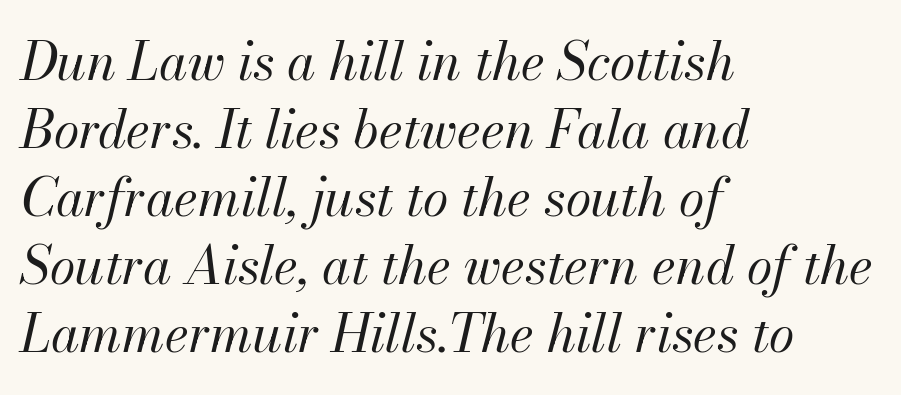
Q: Is the text bold? A: No.
Q: Is the text italic (slanted)? A: Yes, it leans right by about 13 degrees.
Q: Is the text underlined? A: No.
Q: How is the paragraph aligned? A: Left-aligned.
Q: Is the spacing between letters normal or unusually wide? A: Normal.
Q: Is the spacing between lines tight, normal or loose? A: Normal.
Q: Width (condensed, normal, or wide)? A: Normal.
Q: Stroke contrast? A: Medium.
Q: x-height? A: Small.
Q: Monospaced? A: No.
